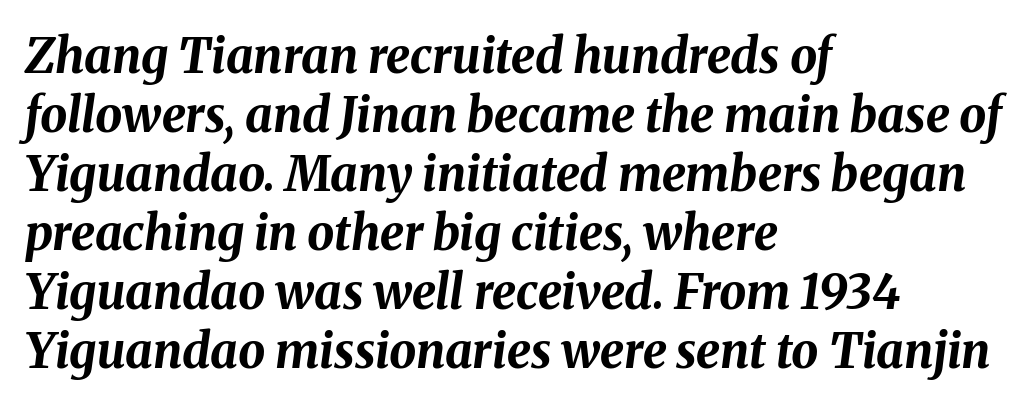
Q: Is the text bold? A: Yes.
Q: Is the text italic (slanted)? A: Yes, it leans right by about 8 degrees.
Q: Is the text underlined? A: No.
Q: How is the paragraph aligned? A: Left-aligned.
Q: Is the spacing between letters normal or unusually wide? A: Normal.
Q: Width (condensed, normal, or wide)? A: Normal.
Q: Stroke contrast? A: Medium.
Q: x-height? A: Medium.
Q: Monospaced? A: No.
